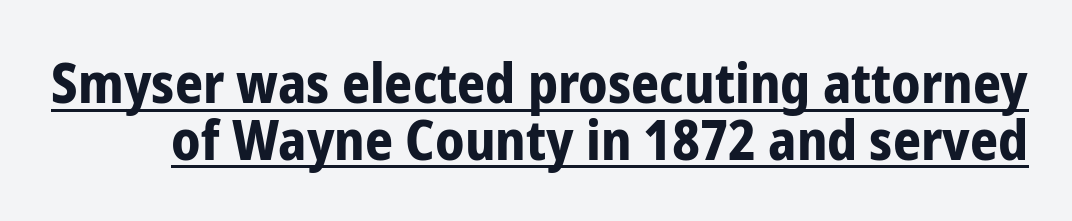
The image shows 55 px bold, condensed sans-serif type, upright; set tight line spacing (1.03x), normal letter spacing, underlined; low stroke contrast and a medium x-height.
